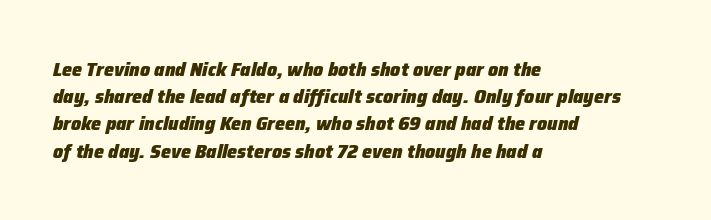
Q: Is the text bold? A: Yes.
Q: Is the text italic (slanted)? A: Yes, it leans right by about 12 degrees.
Q: Is the text underlined? A: No.
Q: How is the paragraph aligned? A: Left-aligned.
Q: Is the spacing between letters normal or unusually wide? A: Normal.
Q: Is the spacing between lines tight, normal or loose? A: Normal.
